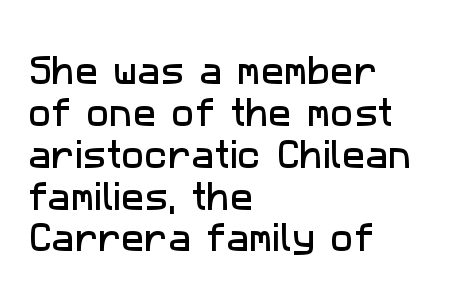
Q: Is the typeface a serif or a sans-serif typeface? A: Sans-serif.
Q: Is the text underlined? A: No.
Q: How is the paragraph aligned? A: Left-aligned.
Q: Is the spacing between letters normal or unusually wide? A: Normal.
Q: Is the spacing between lines tight, normal or loose? A: Normal.
Q: Width (condensed, normal, or wide)? A: Normal.
Q: Stroke contrast? A: Low.
Q: x-height? A: Medium.
Q: Monospaced? A: No.
